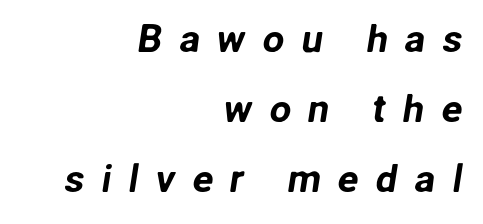
The image shows 39 px sans-serif type; set right-aligned, line spacing 1.79x, unusually wide letter spacing (+0.43 em), not underlined; low stroke contrast and a medium x-height.
